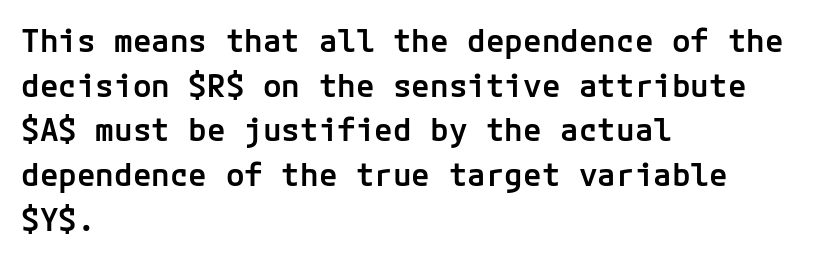
{"serif": "no", "italic": "no", "bold": "semi", "weight": "semibold", "width": "normal", "stroke_contrast": "low", "x_height": "medium", "underline": "no", "align": "left", "line_spacing": "normal", "line_spacing_ratio": 1.44, "letter_spacing": "normal", "letter_spacing_em": 0.0, "glyph_px": 31}
